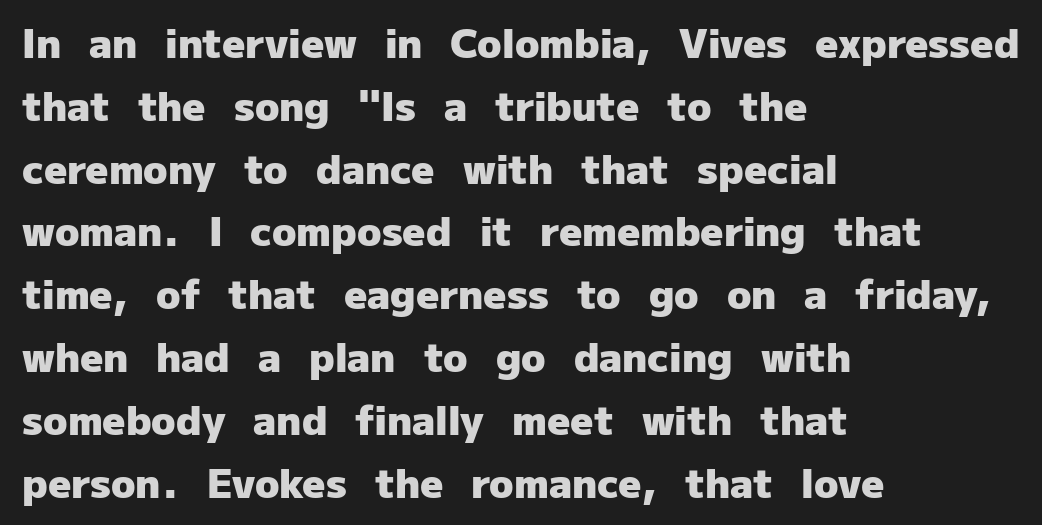
Heavy, bold letterforms. A student would call this left alignment; a typographer would say flush left, rag right. Check under the words: just untouched page. The typeface chosen for these lines omits serifs. A typesetter would call this proportional, since set widths differ per character.
